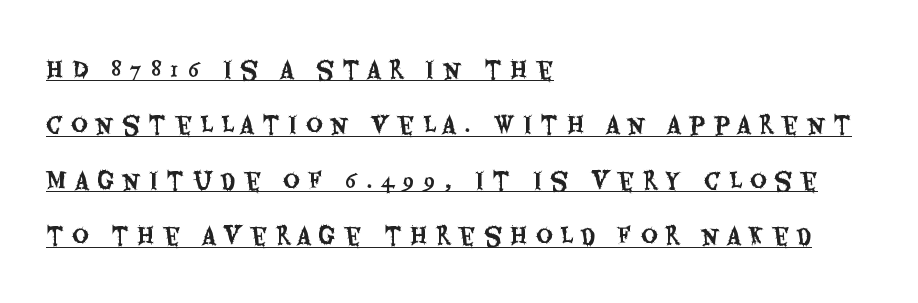
Check the space under the baseline: a stroke is drawn there. Italic: no, the glyphs are upright roman. Someone cranked the tracking dial way up on this one. Reading down the column, the eye jumps a long way to each next line. Typeset ragged right — the left edge is the straight one.
